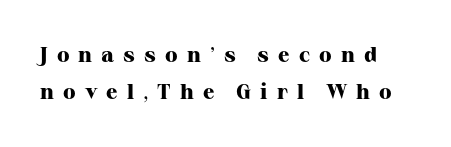
Bold? Absolutely — the strokes are thick and heavy. Tracking here is generous; glyphs stand well apart from one another. Does the lettering tilt? It doesn't — this is upright. Underline: absent.
